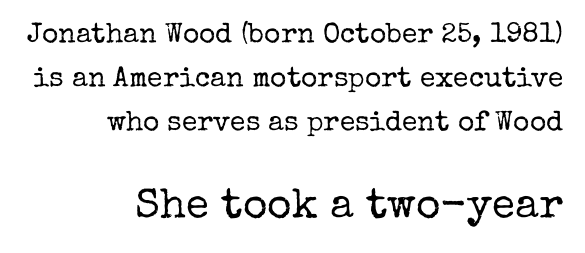
The image shows 42 px regular-weight serif type, upright; set right-aligned, normal line spacing (1.57x), normal letter spacing, not underlined; the second (bottom) block is 1.5x larger; low stroke contrast and a medium x-height.
